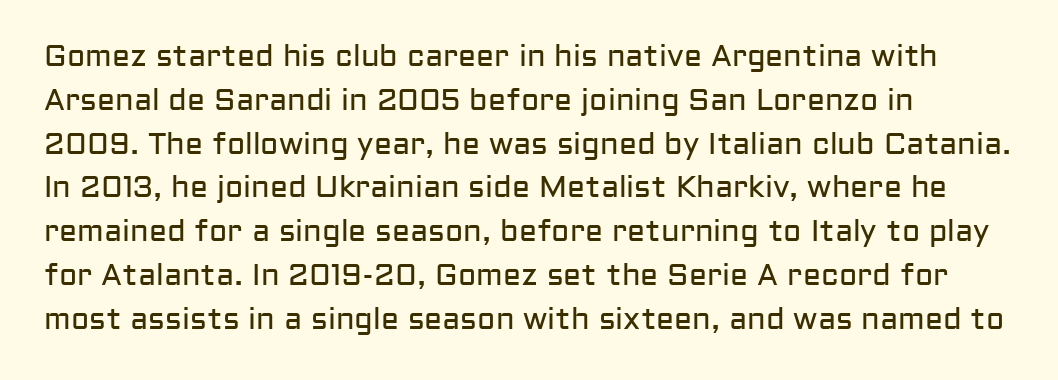
{"serif": "no", "italic": "no", "bold": "no", "weight": "regular", "width": "normal", "stroke_contrast": "low", "x_height": "medium", "monospaced": "no", "underline": "no", "align": "left", "line_spacing": "normal", "line_spacing_ratio": 1.46, "letter_spacing": "normal", "letter_spacing_em": 0.0, "glyph_px": 30}
